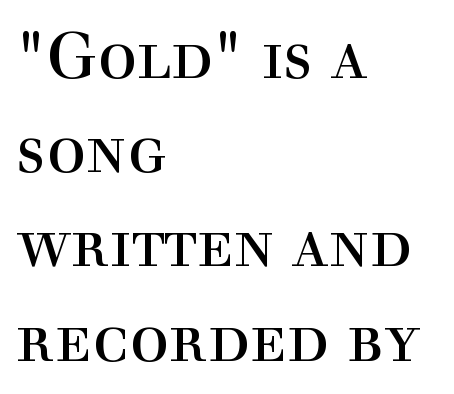
Successive baselines arrive at the customary interval. Nothing heavy about these letters — not bold at all. Inter-character spacing is left at the font's built-in metrics. The glyphs in this specimen are seriffed. Alignment: flush left.
